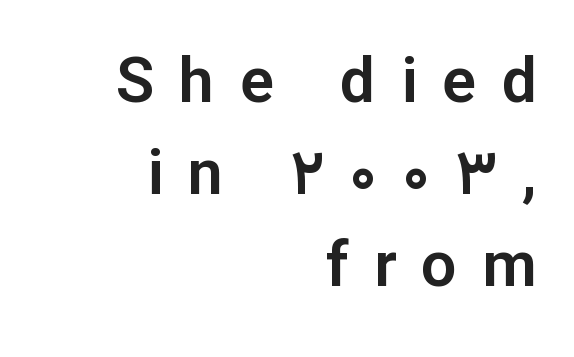
Q: Is the text italic (slanted)? A: No, it is upright.
Q: Is the typeface a serif or a sans-serif typeface? A: Sans-serif.
Q: Is the text underlined? A: No.
Q: How is the paragraph aligned? A: Right-aligned.
Q: Is the spacing between letters normal or unusually wide? A: Unusually wide.
Q: Is the spacing between lines tight, normal or loose? A: Normal.
Q: Width (condensed, normal, or wide)? A: Normal.
Q: Stroke contrast? A: Low.
Q: x-height? A: Medium.
Q: Monospaced? A: No.
